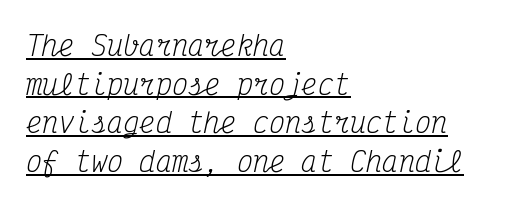
The typesetting does not lean heavy: it is not bold. When letters slant like this, we call the style italic. The space between consecutive lines is moderate. Compared with undecorated copy, this sample adds a rule below the words.
